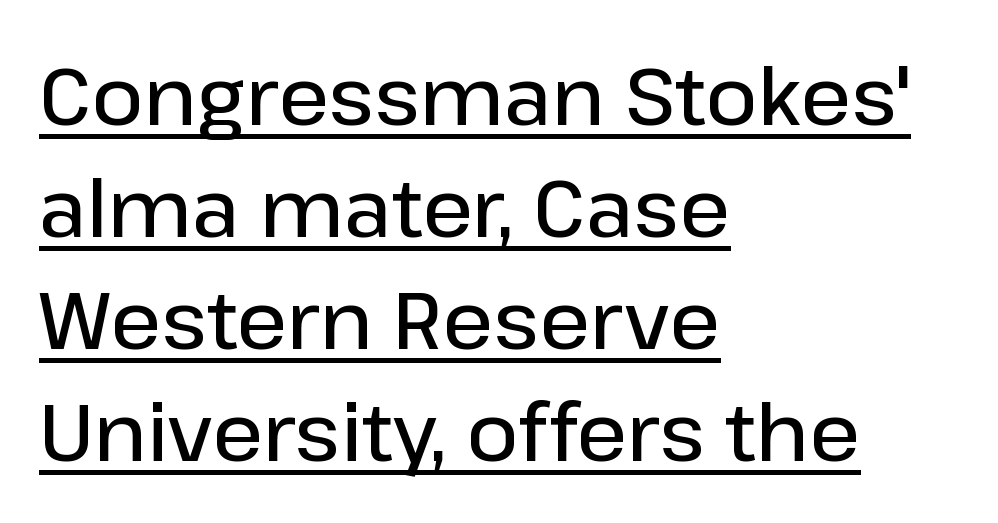
The type family on display is of the sans-serif kind. A typesetter would call this proportional, since set widths differ per character. Look at the stroke-to-counter ratio: somewhat heavy, a semibold. The passage shown has conventional tracking throughout. The setting favours the left margin, as ordinary paragraphs usually do. Honestly, the underline is the first thing you notice here.
